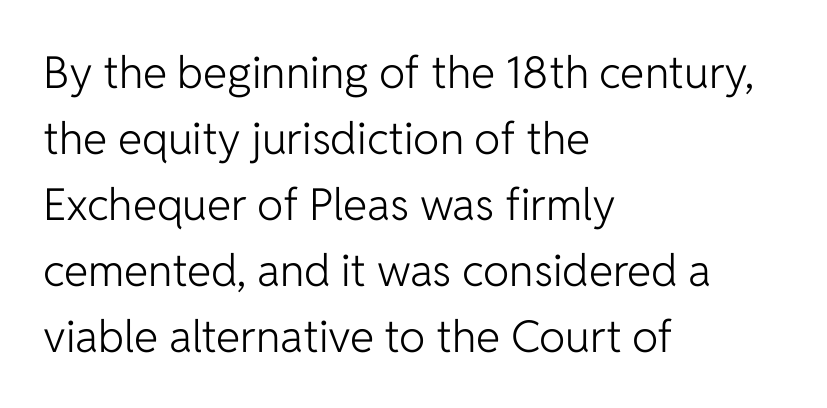
{"serif": "no", "italic": "no", "bold": "no", "weight": "light", "width": "normal", "stroke_contrast": "low", "x_height": "medium", "monospaced": "no", "underline": "no", "align": "left", "line_spacing": "normal", "line_spacing_ratio": 1.5, "letter_spacing": "normal", "letter_spacing_em": 0.0, "glyph_px": 44}
